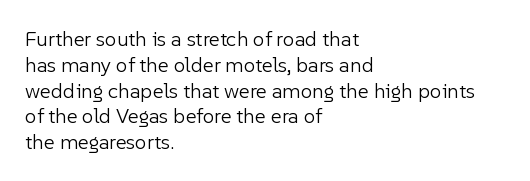
The image shows 21 px text type, upright; set left-aligned, line spacing 1.23x, normal letter spacing, not underlined.
